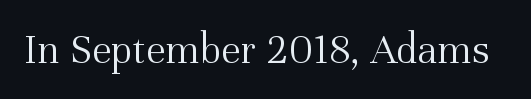
The specimen omits any rule beneath the text block's lines. This sample uses a serif face. Between one letter and the next there's only the usual sliver of space. The letters advance in unequal steps, a hallmark of proportional type. The strokes carry an ordinary text weight at most. A typesetter would mark this as roman, not italic.
